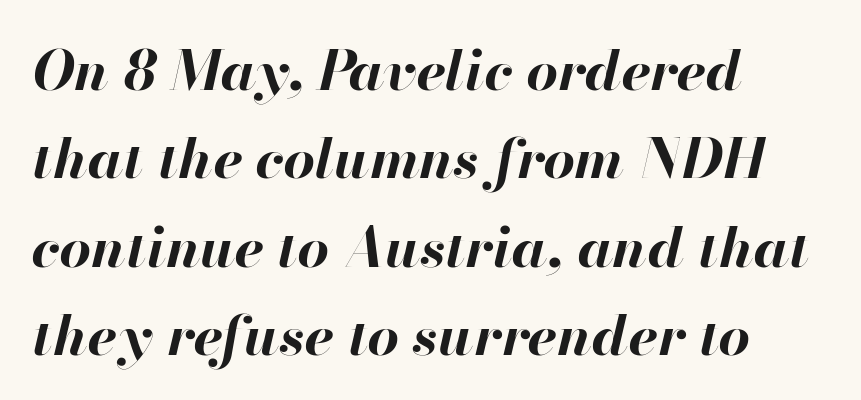
Which margin do the lines hug? The left one — the right edge is uneven. Leading matches the norm, producing a regular column. The baseline area is clear. Observe the ordinary spacing: letters are neighbours, not strangers. The whole block is typeset with a tilt.
